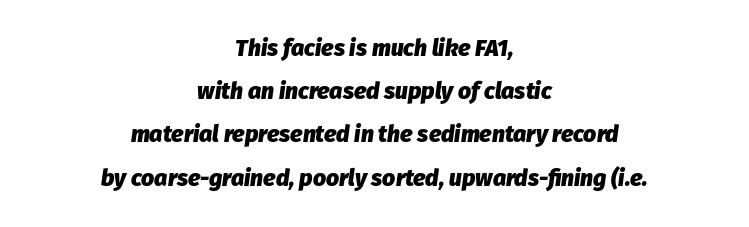
This sample uses an oblique cut, with every glyph tilted off the vertical. Heavy-handed strokes throughout: this text is bold. Centered paragraph, ragged on both sides. Bare-footed words on every line. The face used here is rendered with its standard letterfit.
